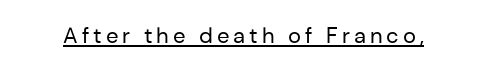
The image shows 22 px text type, upright; set underlined.
